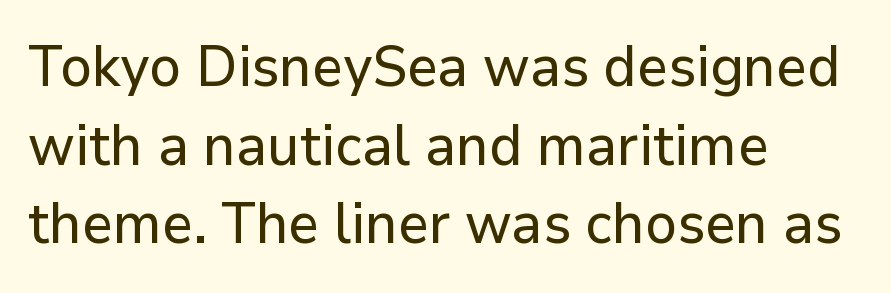
Q: Is the text italic (slanted)? A: No, it is upright.
Q: Is the typeface a serif or a sans-serif typeface? A: Sans-serif.
Q: Is the text underlined? A: No.
Q: How is the paragraph aligned? A: Left-aligned.
Q: Is the spacing between letters normal or unusually wide? A: Normal.
Q: Is the spacing between lines tight, normal or loose? A: Normal.
Q: Width (condensed, normal, or wide)? A: Normal.
Q: Stroke contrast? A: Low.
Q: x-height? A: Medium.
Q: Monospaced? A: No.
